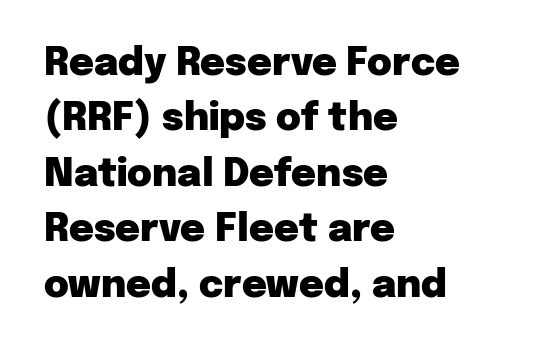
Q: Is the text bold? A: Yes.
Q: Is the text italic (slanted)? A: No, it is upright.
Q: Is the typeface a serif or a sans-serif typeface? A: Sans-serif.
Q: Is the text underlined? A: No.
Q: How is the paragraph aligned? A: Left-aligned.
Q: Is the spacing between letters normal or unusually wide? A: Normal.
Q: Is the spacing between lines tight, normal or loose? A: Normal.
Q: Width (condensed, normal, or wide)? A: Normal.
Q: Stroke contrast? A: Low.
Q: x-height? A: Medium.
Q: Monospaced? A: No.
